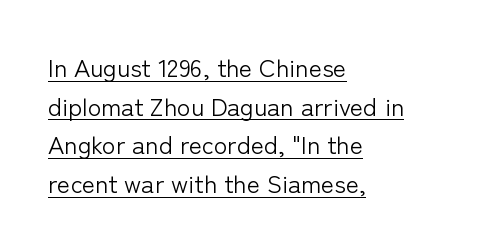
Q: Is the text bold? A: No.
Q: Is the text italic (slanted)? A: No, it is upright.
Q: Is the text underlined? A: Yes.
Q: How is the paragraph aligned? A: Left-aligned.
Q: Is the spacing between letters normal or unusually wide? A: Normal.
Q: Is the spacing between lines tight, normal or loose? A: Normal.
